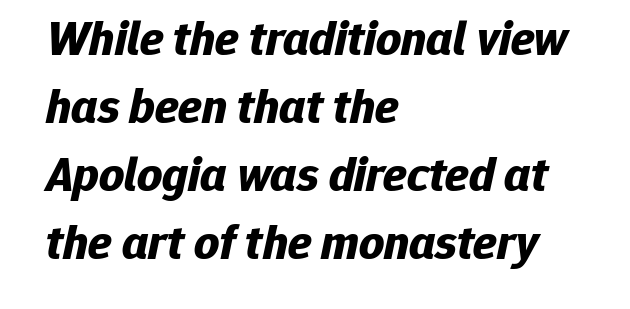
{"italic": "yes", "lean": "right", "slant_degrees": 12, "bold": "yes", "weight": "bold", "width": "normal", "stroke_contrast": "low", "x_height": "medium", "monospaced": "no", "underline": "no", "align": "left", "line_spacing": "normal", "line_spacing_ratio": 1.39, "letter_spacing": "normal", "letter_spacing_em": 0.0, "glyph_px": 49}
